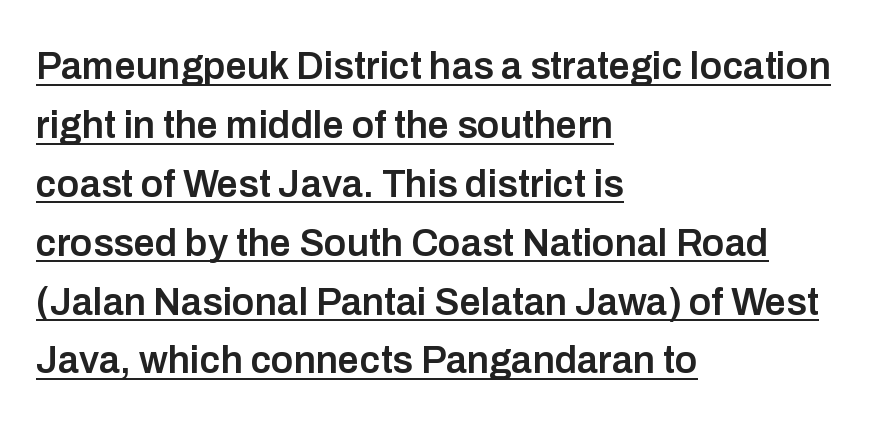
These lines carry some extra weight — a demibold, not a full bold. These lines are rendered in a variable-pitch font. Observe the absence of serifs on each vertical stroke in this sample. Teacher's note: observe the even left margin — that is flush-left alignment.
